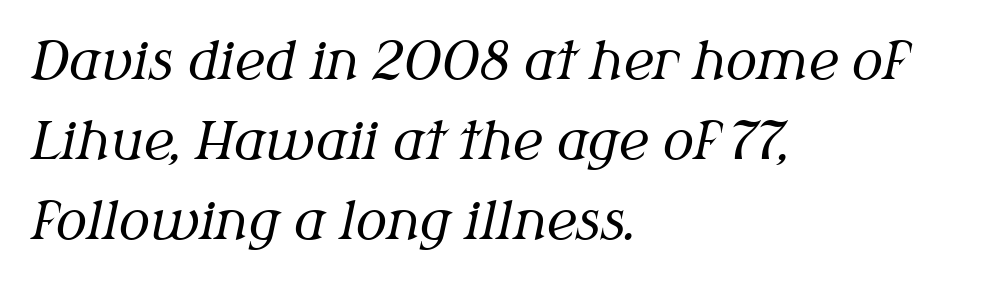
The image shows 52 px regular-weight serif type, italic (leaning right); set left-aligned, normal line spacing (1.54x), normal letter spacing, not underlined; medium stroke contrast and a medium x-height.
